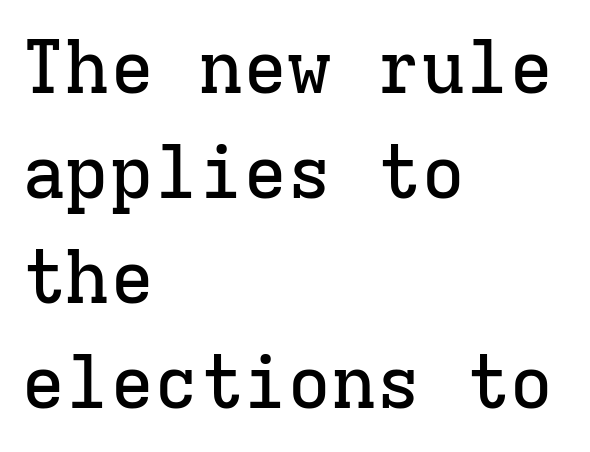
The image shows 74 px serif type, upright, monospaced; set left-aligned, normal line spacing (1.42x), normal letter spacing, not underlined; low stroke contrast and a medium x-height.
